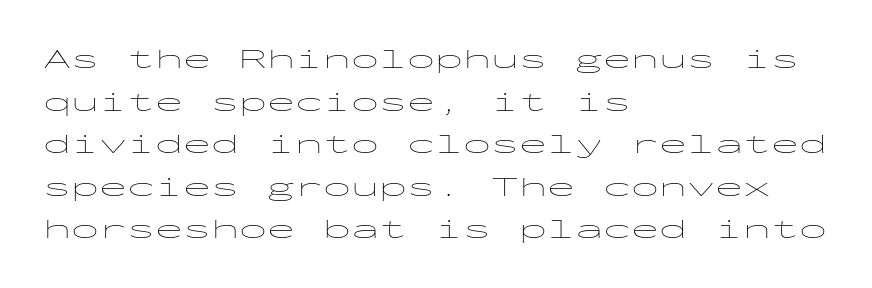
Q: Is the text bold? A: No.
Q: Is the text italic (slanted)? A: No, it is upright.
Q: Is the typeface a serif or a sans-serif typeface? A: Sans-serif.
Q: Is the text underlined? A: No.
Q: How is the paragraph aligned? A: Left-aligned.
Q: Is the spacing between letters normal or unusually wide? A: Normal.
Q: Is the spacing between lines tight, normal or loose? A: Normal.
Q: Width (condensed, normal, or wide)? A: Wide.
Q: Stroke contrast? A: Low.
Q: x-height? A: Medium.
Q: Monospaced? A: Yes.
